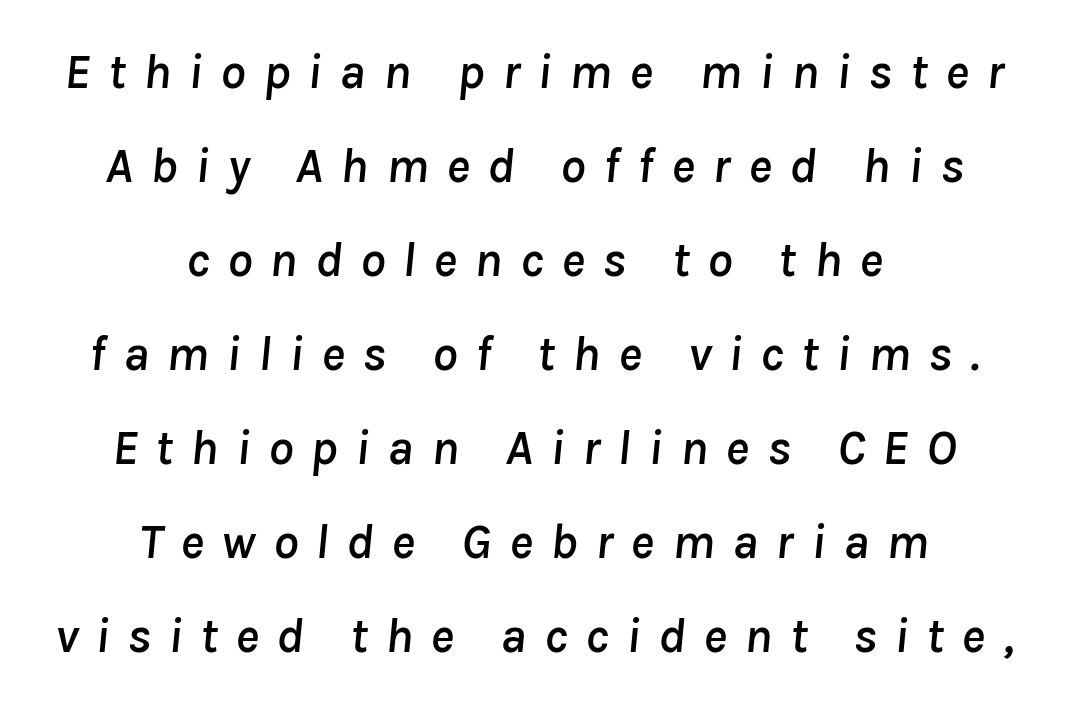
{"italic": "yes", "lean": "right", "slant_degrees": 8, "width": "normal", "stroke_contrast": "low", "x_height": "medium", "monospaced": "no", "underline": "no", "align": "center", "line_spacing_ratio": 1.88, "letter_spacing": "wide", "letter_spacing_em": 0.35, "glyph_px": 50}
